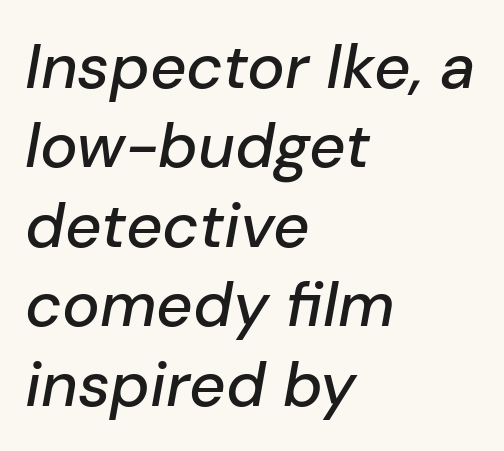
The text block is weighted toward the left margin, trailing off unevenly rightward. Quick note: underline off. This block has exactly the height ordinary leading produces. The gaps between neighbouring characters are ordinary and unremarkable. The face used here is proportionally spaced, like ordinary book or web type. In terms of posture, this sample is oblique.
